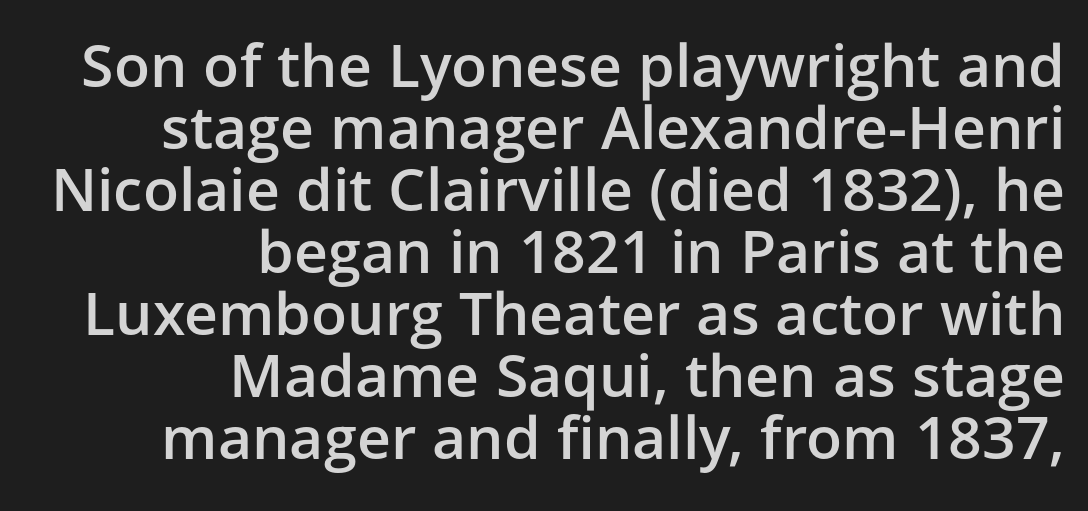
Q: Is the text bold? A: Semi-bold.
Q: Is the text italic (slanted)? A: No, it is upright.
Q: Is the typeface a serif or a sans-serif typeface? A: Sans-serif.
Q: Is the text underlined? A: No.
Q: How is the paragraph aligned? A: Right-aligned.
Q: Is the spacing between letters normal or unusually wide? A: Normal.
Q: Is the spacing between lines tight, normal or loose? A: Tight.
Q: Width (condensed, normal, or wide)? A: Normal.
Q: Stroke contrast? A: Low.
Q: x-height? A: Medium.
Q: Monospaced? A: No.
